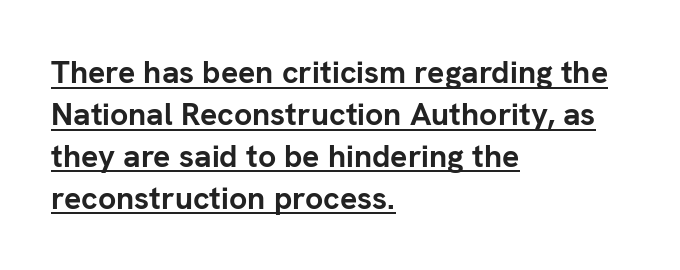
The image shows 32 px semibold sans-serif type, upright; set left-aligned, normal line spacing (1.31x), normal letter spacing, underlined; low stroke contrast and a medium x-height.
